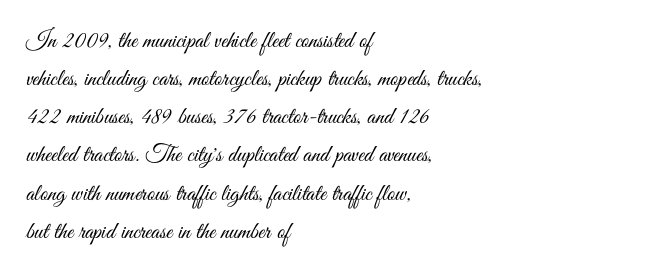
The image shows 24 px text type; set left-aligned, normal line spacing (1.59x), normal letter spacing, not underlined.
